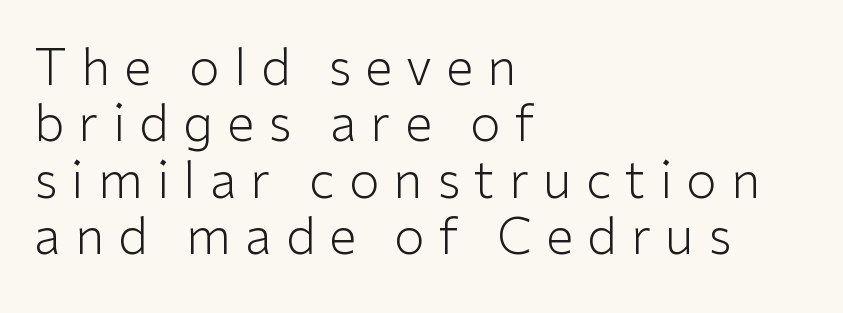
The image shows 50 px light sans-serif type, upright; set left-aligned, tight line spacing (1.13x), unusually wide letter spacing (+0.28 em), not underlined; low stroke contrast and a medium x-height.
